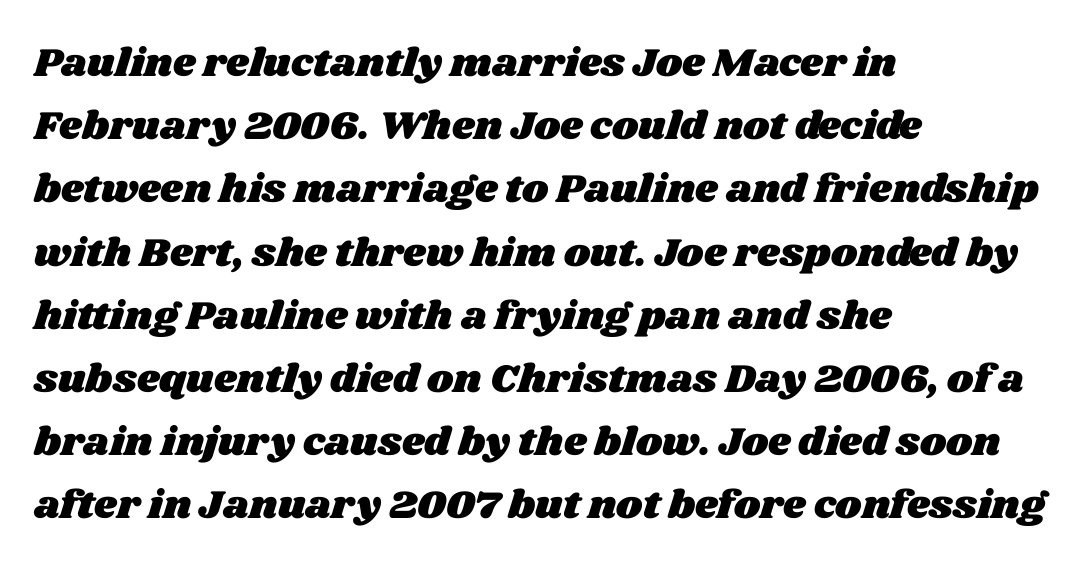
Q: Is the text underlined? A: No.
Q: How is the paragraph aligned? A: Left-aligned.
Q: Is the spacing between letters normal or unusually wide? A: Normal.
Q: Is the spacing between lines tight, normal or loose? A: Normal.
Q: Width (condensed, normal, or wide)? A: Wide.
Q: Stroke contrast? A: Medium.
Q: x-height? A: Large.
Q: Monospaced? A: No.
